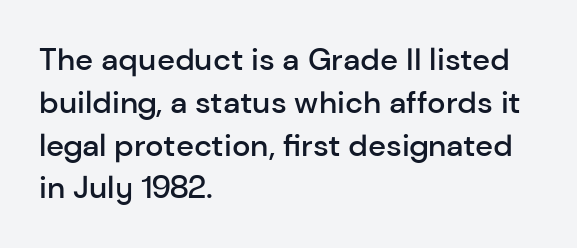
Q: Is the text bold? A: Semi-bold.
Q: Is the text italic (slanted)? A: No, it is upright.
Q: Is the typeface a serif or a sans-serif typeface? A: Sans-serif.
Q: Is the text underlined? A: No.
Q: How is the paragraph aligned? A: Left-aligned.
Q: Is the spacing between letters normal or unusually wide? A: Normal.
Q: Is the spacing between lines tight, normal or loose? A: Normal.
Q: Width (condensed, normal, or wide)? A: Normal.
Q: Stroke contrast? A: Low.
Q: x-height? A: Medium.
Q: Monospaced? A: No.
